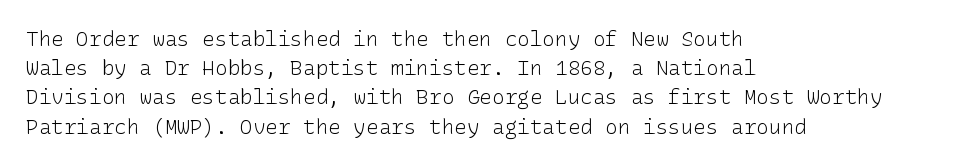
{"italic": "no", "bold": "no", "underline": "no", "align": "left", "line_spacing": "normal", "line_spacing_ratio": 1.39, "letter_spacing": "normal", "letter_spacing_em": 0.0, "glyph_px": 21}
